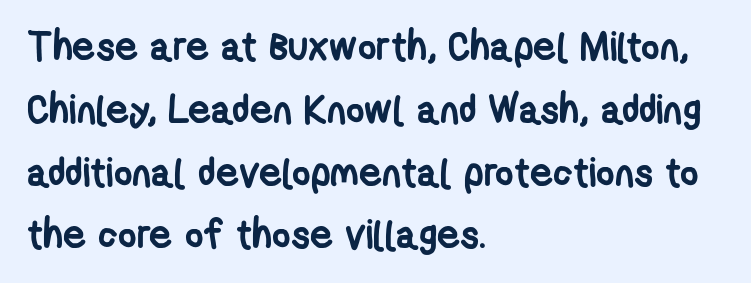
Q: Is the text bold? A: Yes.
Q: Is the typeface a serif or a sans-serif typeface? A: Sans-serif.
Q: Is the text underlined? A: No.
Q: How is the paragraph aligned? A: Left-aligned.
Q: Is the spacing between letters normal or unusually wide? A: Normal.
Q: Is the spacing between lines tight, normal or loose? A: Normal.
Q: Width (condensed, normal, or wide)? A: Condensed.
Q: Stroke contrast? A: Low.
Q: x-height? A: Medium.
Q: Monospaced? A: No.
